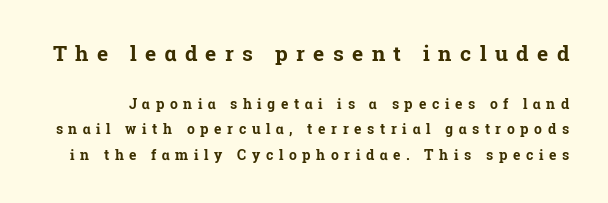
The glyphs have the mass of a bold cut. Any mark beneath the type? The region is blank. Style check: upright. The first block has been scaled up relative to the second. Is the letter spacing exaggerated? Yes — the characters are pushed far apart.
